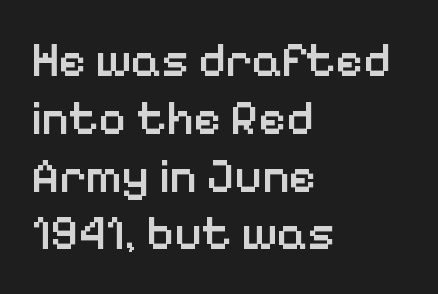
Q: Is the text bold? A: Semi-bold.
Q: Is the text italic (slanted)? A: No, it is upright.
Q: Is the typeface a serif or a sans-serif typeface? A: Sans-serif.
Q: Is the text underlined? A: No.
Q: How is the paragraph aligned? A: Left-aligned.
Q: Is the spacing between letters normal or unusually wide? A: Normal.
Q: Width (condensed, normal, or wide)? A: Normal.
Q: Stroke contrast? A: Low.
Q: x-height? A: Medium.
Q: Monospaced? A: No.
